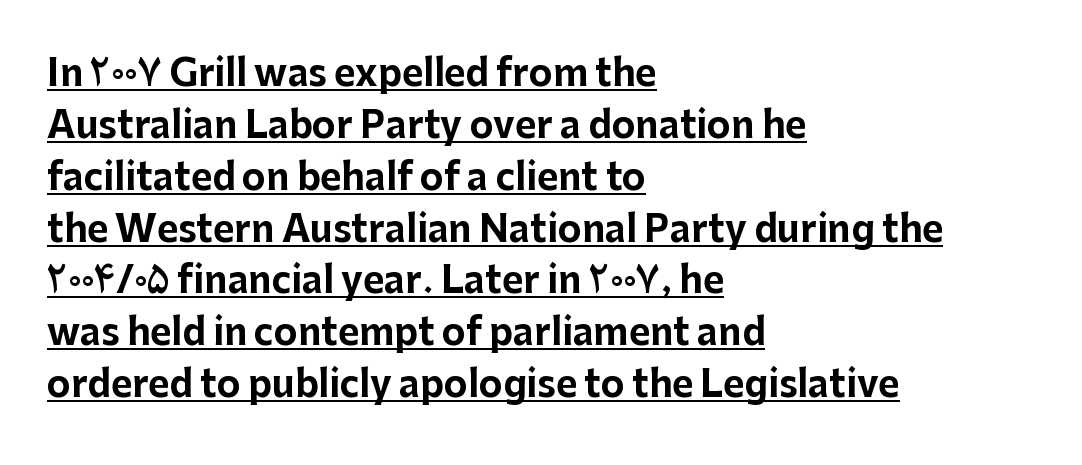
Q: Is the text bold? A: Yes.
Q: Is the text italic (slanted)? A: No, it is upright.
Q: Is the typeface a serif or a sans-serif typeface? A: Sans-serif.
Q: Is the text underlined? A: Yes.
Q: How is the paragraph aligned? A: Left-aligned.
Q: Is the spacing between letters normal or unusually wide? A: Normal.
Q: Is the spacing between lines tight, normal or loose? A: Normal.
Q: Width (condensed, normal, or wide)? A: Normal.
Q: Stroke contrast? A: Low.
Q: x-height? A: Medium.
Q: Monospaced? A: No.
